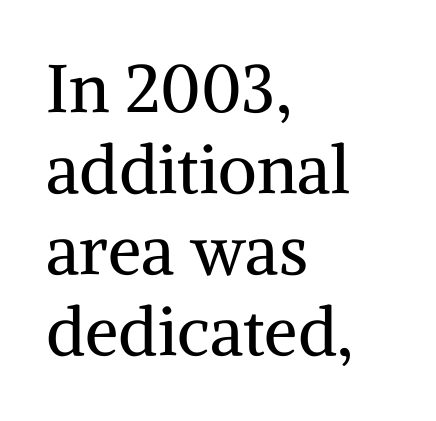
{"serif": "yes", "italic": "no", "bold": "no", "weight": "regular", "width": "normal", "stroke_contrast": "medium", "x_height": "medium", "monospaced": "no", "underline": "no", "align": "left", "line_spacing_ratio": 1.21, "letter_spacing": "normal", "letter_spacing_em": 0.0, "glyph_px": 67}
